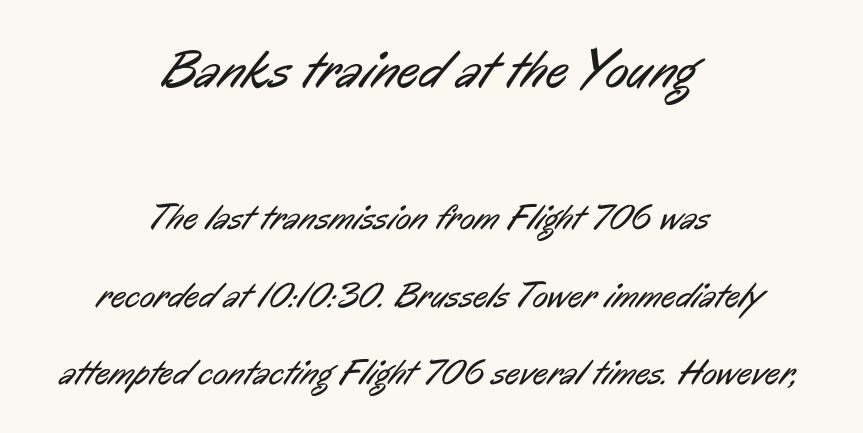
The image shows 54 px regular-weight, condensed sans-serif type; set centered, loose line spacing (2.15x), normal letter spacing, not underlined; the first (top) block is 1.5x larger; low stroke contrast and a medium x-height.
